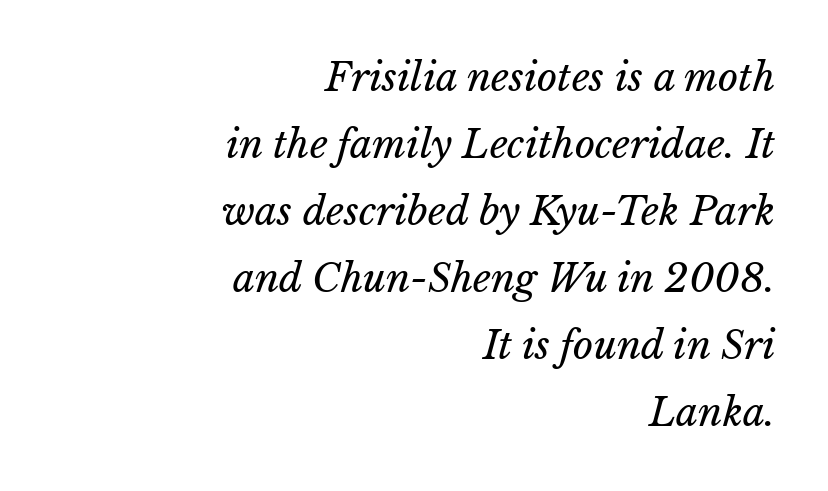
{"bold": "no", "weight": "regular", "width": "normal", "stroke_contrast": "low", "x_height": "medium", "monospaced": "no", "underline": "no", "align": "right", "line_spacing_ratio": 1.72, "letter_spacing": "normal", "letter_spacing_em": 0.0, "glyph_px": 39}
